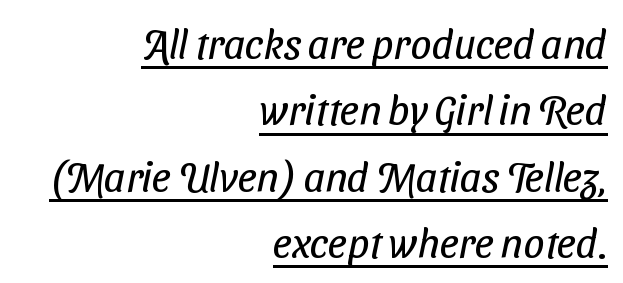
One-word summary of the alignment: right. The rendering uses a moderate line-height, typical for paragraphs. Is the type heavy? It reads as light-to-regular instead. The passage shown is underscored from start to finish. How are the letters spaced? Ordinarily, with no added tracking.
